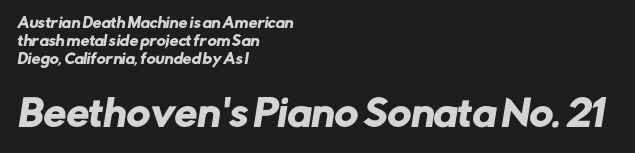
The image shows 36 px sans-serif type; set left-aligned, normal line spacing (1.29x), normal letter spacing, not underlined; the second (bottom) block is 2.57x larger; low stroke contrast and a medium x-height.
